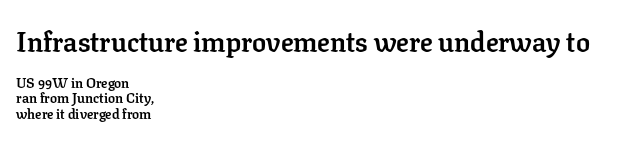
Just letters on the line, the space beneath them empty. Honestly, the rows look squashed on top of each other. Small tapered or slab feet sit at the stroke ends, so this counts as serif. Alignment: flush left.
